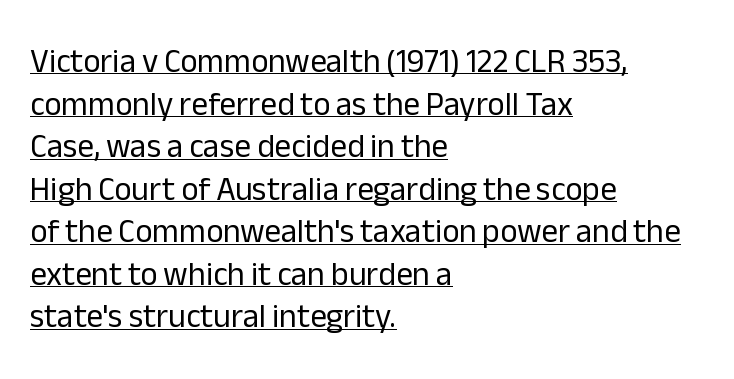
Nobody touched the tracking dial on this one. Serif or sans? Sans — the stroke terminals are bare. Line spacing here is normal. Caption: multi-line text, flush left, ragged right. Weight: regular or lighter.
